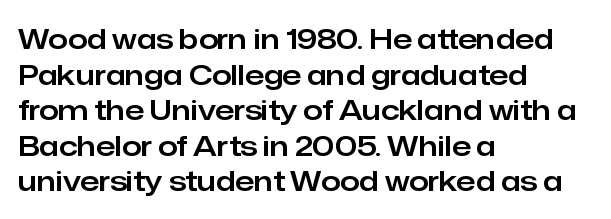
Q: Is the text italic (slanted)? A: No, it is upright.
Q: Is the typeface a serif or a sans-serif typeface? A: Sans-serif.
Q: Is the text underlined? A: No.
Q: How is the paragraph aligned? A: Left-aligned.
Q: Is the spacing between letters normal or unusually wide? A: Normal.
Q: Is the spacing between lines tight, normal or loose? A: Normal.
Q: Width (condensed, normal, or wide)? A: Normal.
Q: Stroke contrast? A: Low.
Q: x-height? A: Medium.
Q: Monospaced? A: No.
